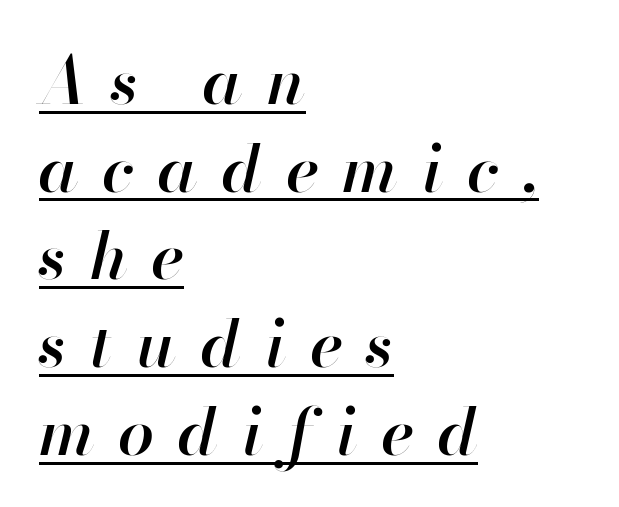
The image shows 65 px semibold type, italic (leaning right); set left-aligned, normal line spacing (1.35x), unusually wide letter spacing (+0.37 em), underlined; high stroke contrast and a small x-height.
